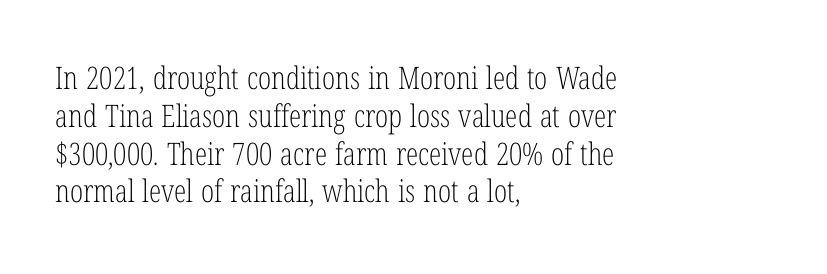
The image shows 31 px light, condensed serif type, upright; set left-aligned, line spacing 1.22x, normal letter spacing, not underlined; low stroke contrast and a medium x-height.
